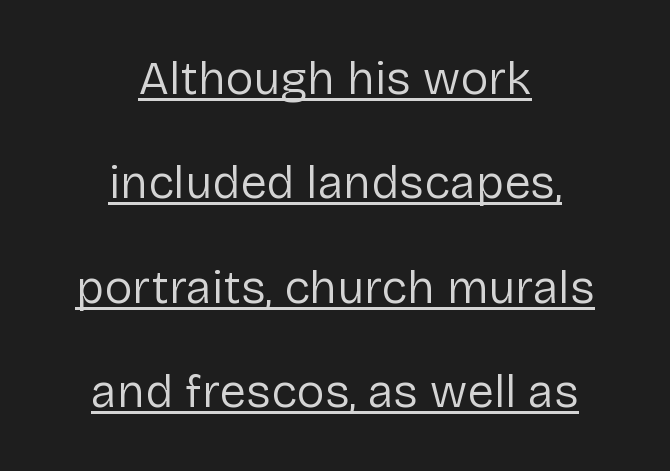
The image shows 47 px regular-weight sans-serif type, upright; set centered, loose line spacing (2.22x), normal letter spacing, underlined; low stroke contrast and a medium x-height.
